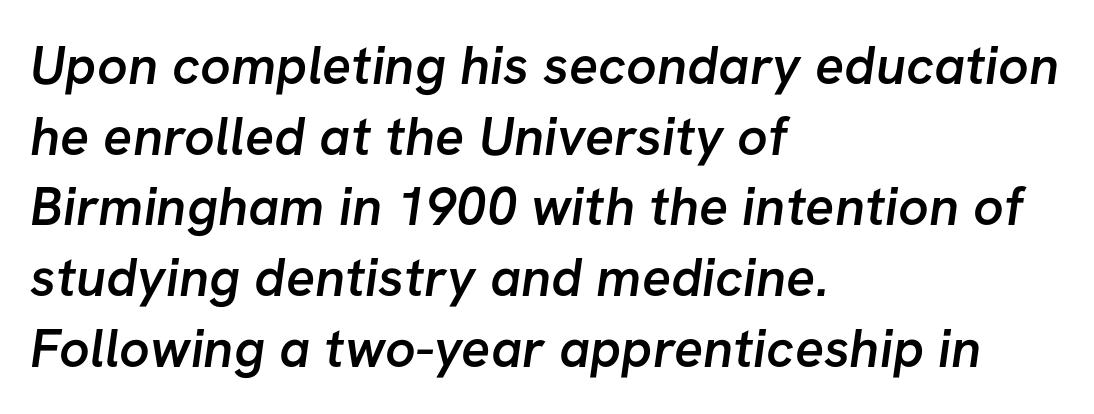
{"serif": "no", "bold": "semi", "weight": "semibold", "width": "normal", "stroke_contrast": "low", "x_height": "medium", "monospaced": "no", "underline": "no", "align": "left", "line_spacing": "normal", "line_spacing_ratio": 1.31, "letter_spacing": "normal", "letter_spacing_em": 0.0, "glyph_px": 54}
